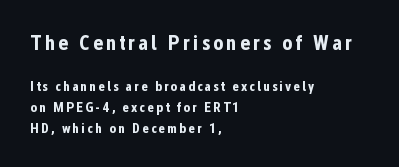
{"italic": "no", "bold": "yes", "underline": "no", "align": "left", "line_spacing": "normal", "line_spacing_ratio": 1.49, "larger_block": "first", "size_ratio": 1.5, "glyph_px": 21}
